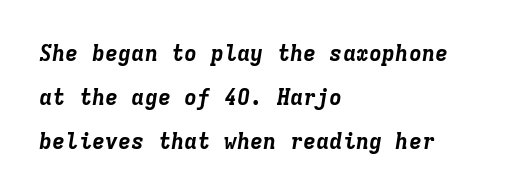
The image shows 22 px bold type, italic (leaning right); set left-aligned, loose line spacing (1.99x), normal letter spacing, not underlined.
